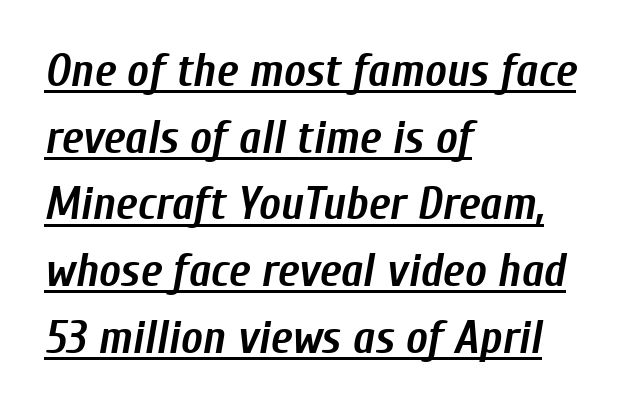
The image shows 46 px semibold, condensed type, italic (leaning right); set left-aligned, normal line spacing (1.45x), normal letter spacing, underlined; low stroke contrast and a medium x-height.
